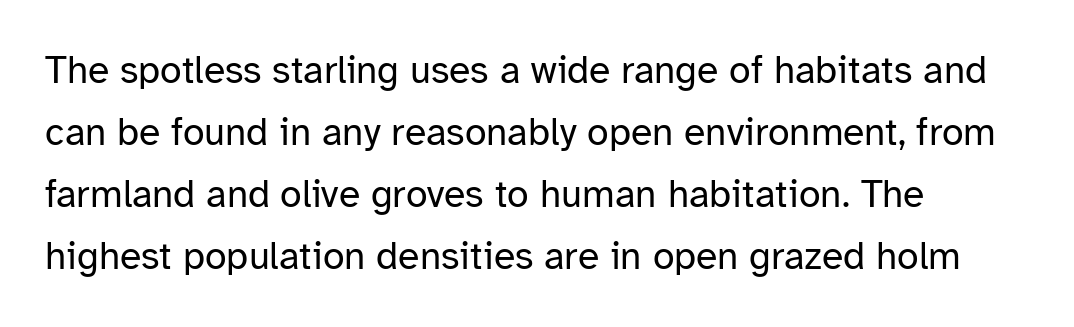
Q: Is the text bold? A: No.
Q: Is the text italic (slanted)? A: No, it is upright.
Q: Is the typeface a serif or a sans-serif typeface? A: Sans-serif.
Q: Is the text underlined? A: No.
Q: How is the paragraph aligned? A: Left-aligned.
Q: Is the spacing between letters normal or unusually wide? A: Normal.
Q: Is the spacing between lines tight, normal or loose? A: Normal.
Q: Width (condensed, normal, or wide)? A: Normal.
Q: Stroke contrast? A: Low.
Q: x-height? A: Medium.
Q: Monospaced? A: No.
